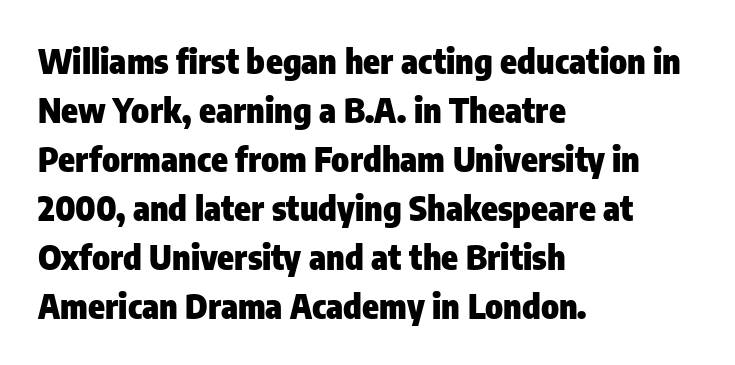
The image shows 34 px heavy, condensed sans-serif type, upright; set left-aligned, normal line spacing (1.44x), normal letter spacing, not underlined; low stroke contrast and a medium x-height.
